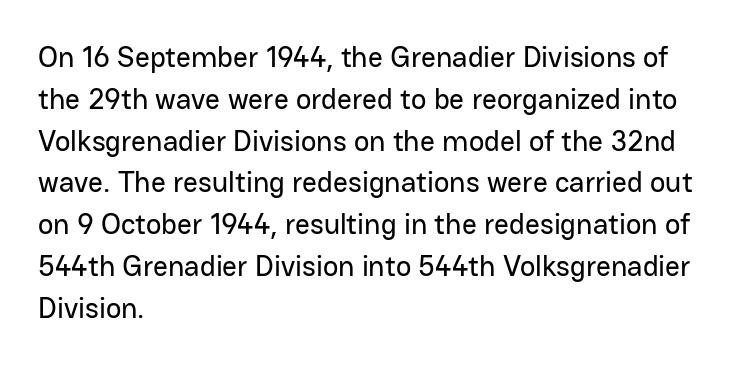
The image shows 29 px sans-serif type, upright; set left-aligned, normal line spacing (1.44x), normal letter spacing, not underlined; low stroke contrast and a medium x-height.
